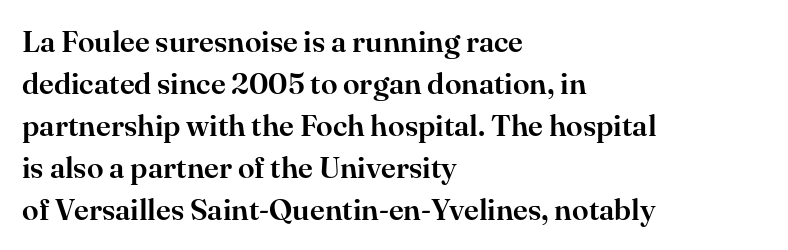
{"serif": "yes", "italic": "no", "width": "normal", "stroke_contrast": "high", "x_height": "small", "monospaced": "no", "underline": "no", "align": "left", "line_spacing": "normal", "line_spacing_ratio": 1.4, "letter_spacing": "normal", "letter_spacing_em": 0.0, "glyph_px": 30}
